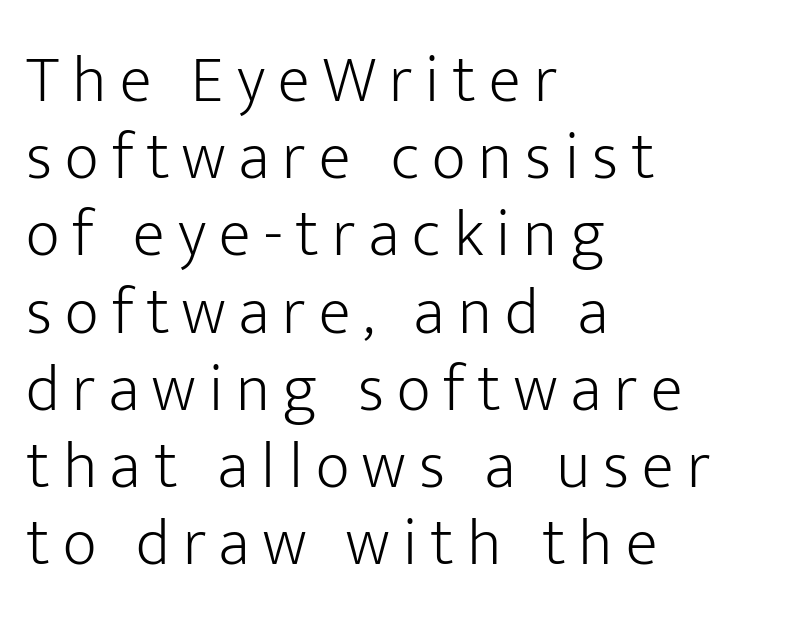
Q: Is the text bold? A: No.
Q: Is the text italic (slanted)? A: No, it is upright.
Q: Is the typeface a serif or a sans-serif typeface? A: Sans-serif.
Q: Is the text underlined? A: No.
Q: How is the paragraph aligned? A: Left-aligned.
Q: Is the spacing between letters normal or unusually wide? A: Unusually wide.
Q: Width (condensed, normal, or wide)? A: Normal.
Q: Stroke contrast? A: Low.
Q: x-height? A: Medium.
Q: Monospaced? A: No.
